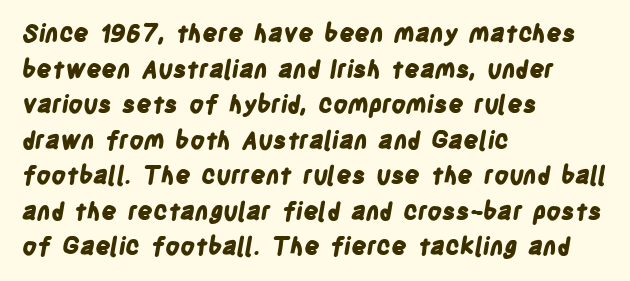
The image shows 24 px bold type; set left-aligned, normal line spacing (1.48x), normal letter spacing, not underlined.
